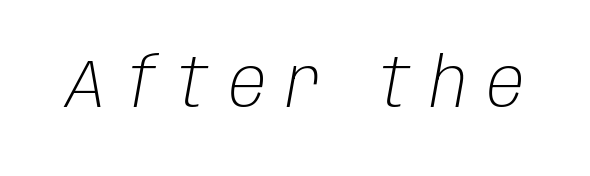
{"italic": "yes", "lean": "right", "slant_degrees": 10, "bold": "no", "weight": "light", "width": "condensed", "stroke_contrast": "low", "x_height": "large", "monospaced": "no", "underline": "no", "letter_spacing": "wide", "letter_spacing_em": 0.3, "glyph_px": 69}
